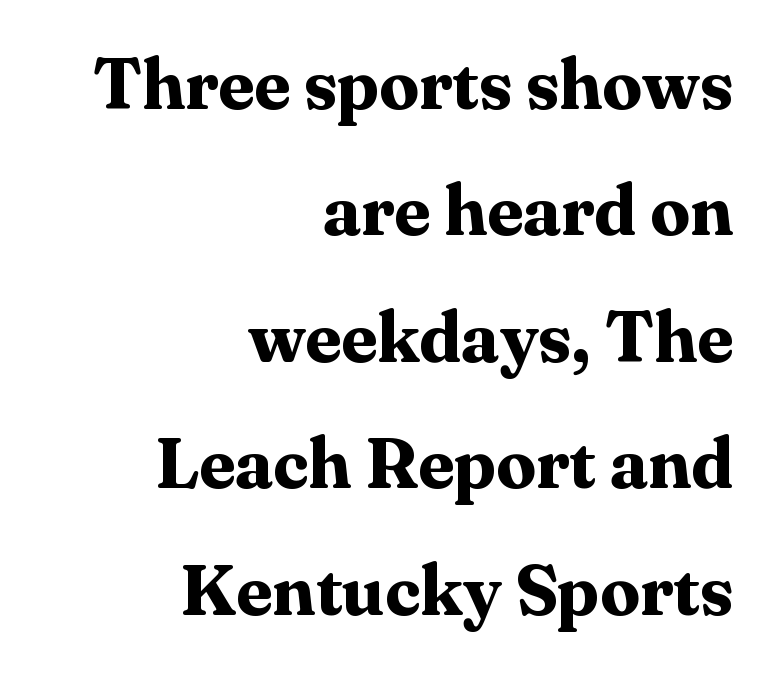
The image shows 71 px bold serif type, upright; set right-aligned, line spacing 1.78x, normal letter spacing, not underlined; medium stroke contrast and a medium x-height.
